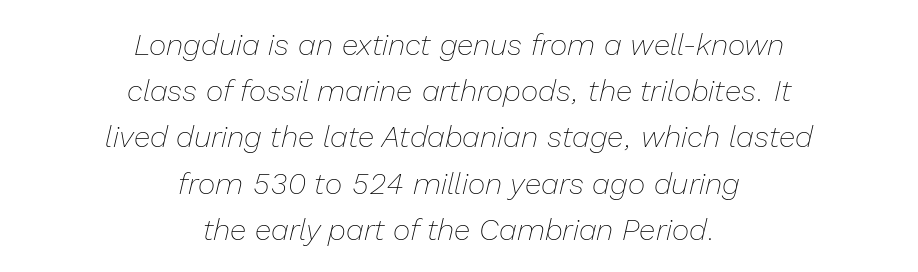
Q: Is the text bold? A: No.
Q: Is the text italic (slanted)? A: Yes, it leans right by about 13 degrees.
Q: Is the text underlined? A: No.
Q: How is the paragraph aligned? A: Centered.
Q: Is the spacing between letters normal or unusually wide? A: Normal.
Q: Is the spacing between lines tight, normal or loose? A: Normal.
Q: Width (condensed, normal, or wide)? A: Normal.
Q: Stroke contrast? A: Low.
Q: x-height? A: Medium.
Q: Monospaced? A: No.
